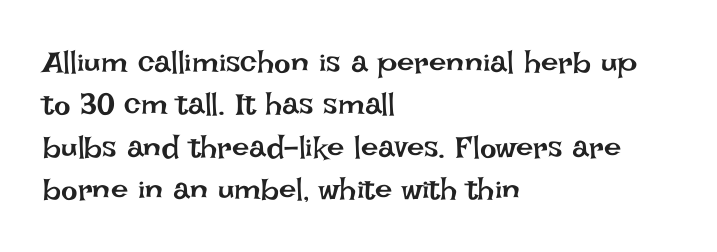
Q: Is the text bold? A: No.
Q: Is the text italic (slanted)? A: No, it is upright.
Q: Is the text underlined? A: No.
Q: How is the paragraph aligned? A: Left-aligned.
Q: Is the spacing between letters normal or unusually wide? A: Normal.
Q: Is the spacing between lines tight, normal or loose? A: Normal.
Q: Width (condensed, normal, or wide)? A: Normal.
Q: Stroke contrast? A: Low.
Q: x-height? A: Large.
Q: Monospaced? A: No.
